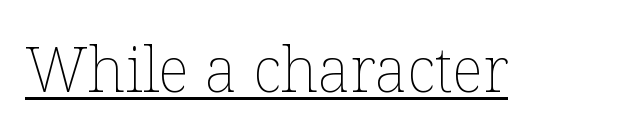
The image shows 62 px thin type, upright; set normal letter spacing, underlined; low stroke contrast and a medium x-height.
